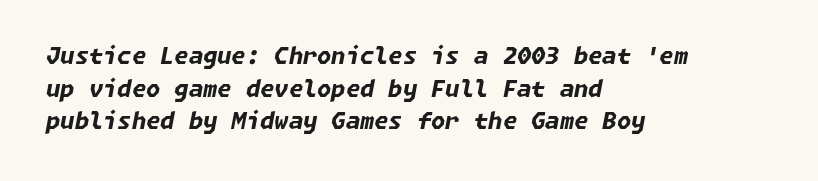
The image shows 23 px bold type, italic (leaning right); set left-aligned, normal line spacing (1.42x), normal letter spacing, not underlined.
